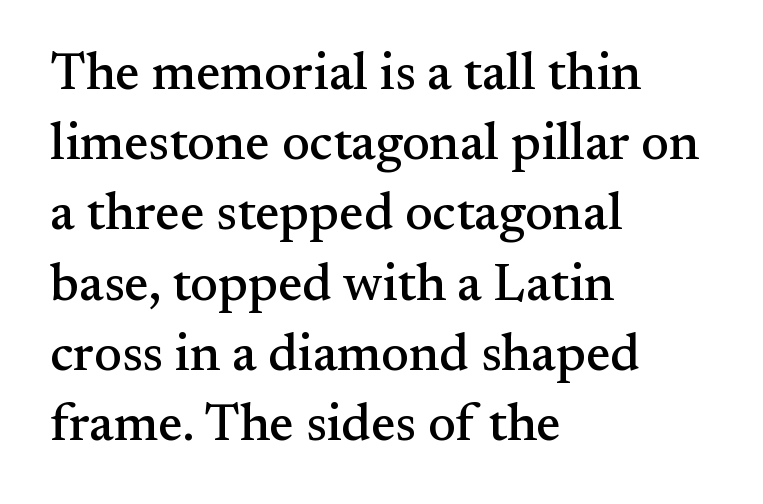
{"serif": "yes", "italic": "no", "width": "normal", "stroke_contrast": "medium", "x_height": "small", "monospaced": "no", "underline": "no", "align": "left", "line_spacing": "normal", "line_spacing_ratio": 1.35, "letter_spacing": "normal", "letter_spacing_em": 0.0, "glyph_px": 52}
